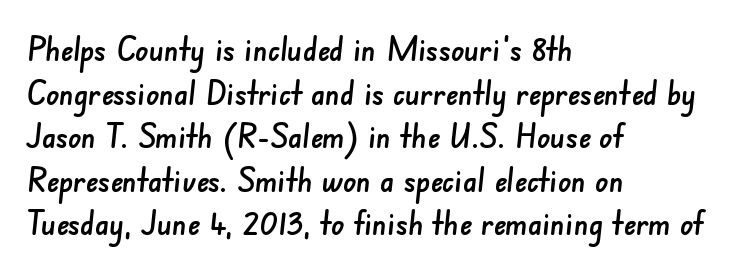
The image shows 33 px sans-serif type; set left-aligned, normal line spacing (1.32x), normal letter spacing, not underlined; low stroke contrast and a small x-height.
